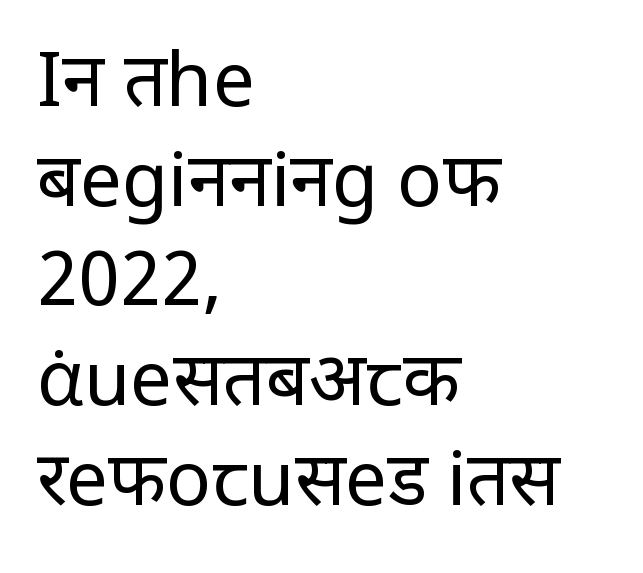
Q: Is the text bold? A: No.
Q: Is the text italic (slanted)? A: No, it is upright.
Q: Is the typeface a serif or a sans-serif typeface? A: Sans-serif.
Q: Is the text underlined? A: No.
Q: How is the paragraph aligned? A: Left-aligned.
Q: Is the spacing between letters normal or unusually wide? A: Normal.
Q: Is the spacing between lines tight, normal or loose? A: Normal.
Q: Width (condensed, normal, or wide)? A: Condensed.
Q: Stroke contrast? A: Low.
Q: x-height? A: Large.
Q: Monospaced? A: No.
